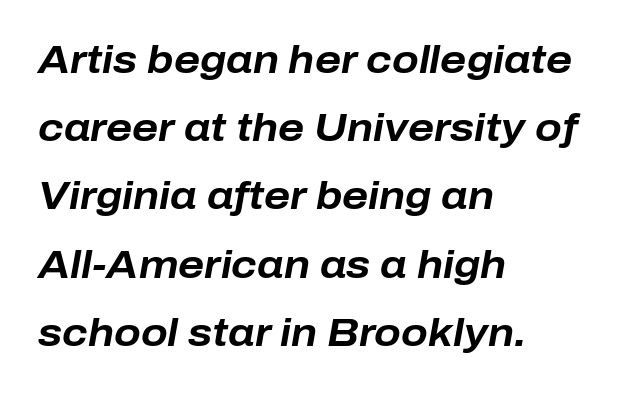
Q: Is the text bold? A: Yes.
Q: Is the text italic (slanted)? A: Yes, it leans right by about 10 degrees.
Q: Is the text underlined? A: No.
Q: How is the paragraph aligned? A: Left-aligned.
Q: Is the spacing between letters normal or unusually wide? A: Normal.
Q: Width (condensed, normal, or wide)? A: Normal.
Q: Stroke contrast? A: Low.
Q: x-height? A: Medium.
Q: Monospaced? A: No.
